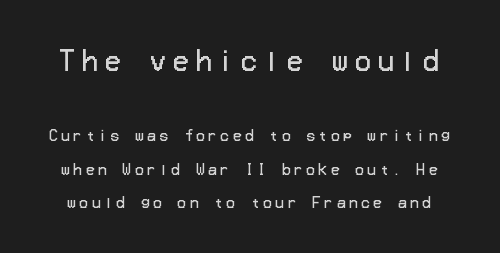
A student would notice the top passage is typeset larger than what follows. Beneath every word, the page is bare. The lettering stays uniformly vertical, giving the passage a roman look. The horizontal fit of the characters is loose and conspicuously gappy. Each stroke keeps to a modest, everyday thickness or less. Leading is clearly above the norm, producing a sparse column.
